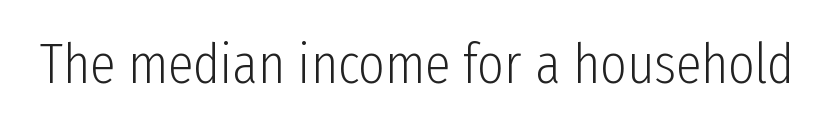
The image shows 57 px light, condensed sans-serif type, upright; set normal letter spacing, not underlined; low stroke contrast and a medium x-height.
